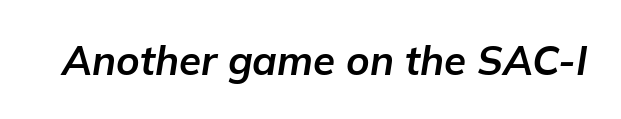
Observe the ordinary spacing: letters are neighbours, not strangers. This is heavy type, rendered in bold. A clean baseline with only descenders dipping below it. Slanted lettering throughout. Varying glyph widths throughout — classic text-font behaviour.
